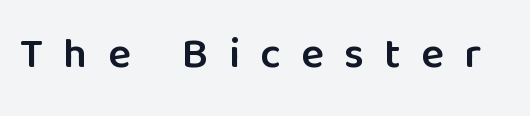
The image shows 43 px semibold sans-serif type, upright; set unusually wide letter spacing (+0.47 em), not underlined; low stroke contrast and a medium x-height.
